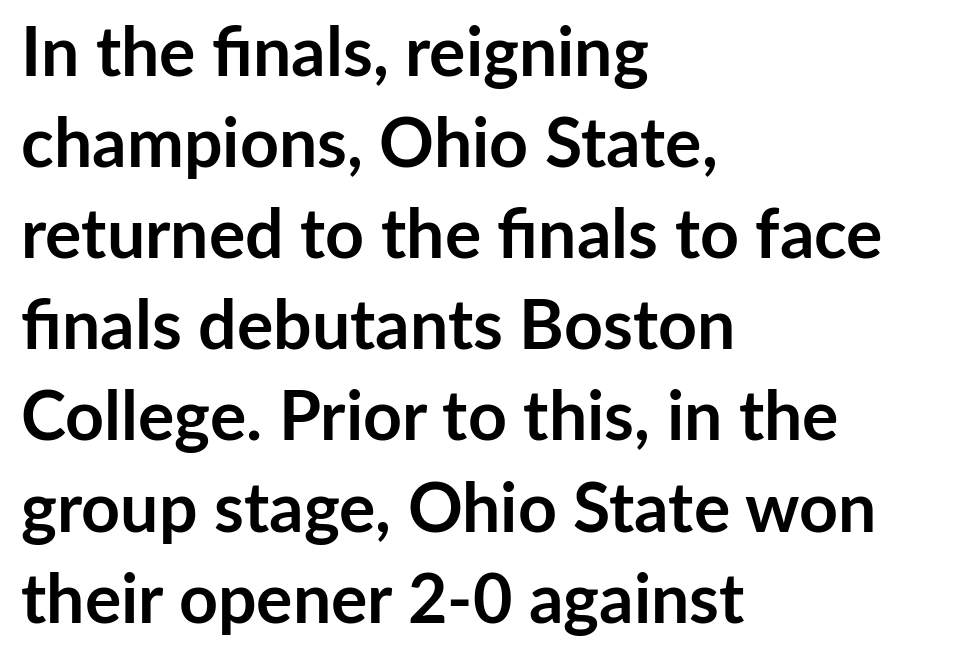
Q: Is the text bold? A: Yes.
Q: Is the text italic (slanted)? A: No, it is upright.
Q: Is the typeface a serif or a sans-serif typeface? A: Sans-serif.
Q: Is the text underlined? A: No.
Q: How is the paragraph aligned? A: Left-aligned.
Q: Is the spacing between letters normal or unusually wide? A: Normal.
Q: Is the spacing between lines tight, normal or loose? A: Normal.
Q: Width (condensed, normal, or wide)? A: Normal.
Q: Stroke contrast? A: Low.
Q: x-height? A: Medium.
Q: Monospaced? A: No.
